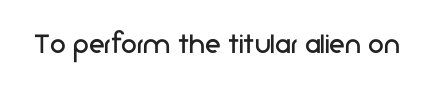
Q: Is the text bold? A: No.
Q: Is the text italic (slanted)? A: No, it is upright.
Q: Is the typeface a serif or a sans-serif typeface? A: Sans-serif.
Q: Is the text underlined? A: No.
Q: Is the spacing between letters normal or unusually wide? A: Normal.
Q: Width (condensed, normal, or wide)? A: Normal.
Q: Stroke contrast? A: Low.
Q: x-height? A: Medium.
Q: Monospaced? A: No.
